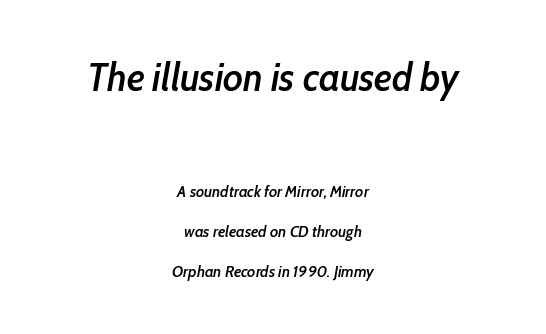
The image shows 39 px semibold, condensed type, italic (leaning right); set centered, loose line spacing (2.49x), normal letter spacing, not underlined; the first (top) block is 2.44x larger; low stroke contrast and a medium x-height.
